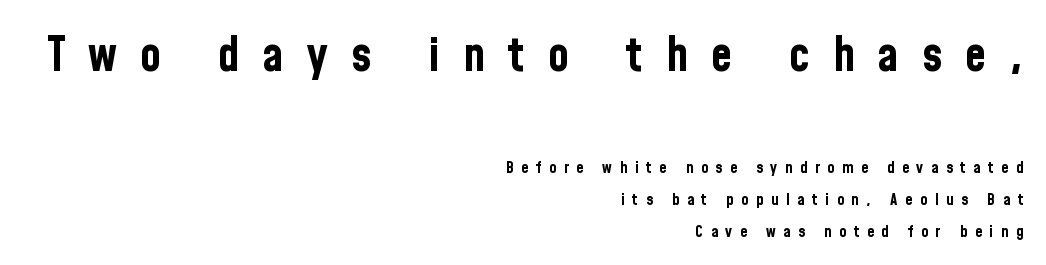
Size contrast runs from large at the top to small at the bottom. Weight: bold. Horizontal bands of white between lines are thick stripes. You can tell from the bare stems that sans-serif type was used. Upright lettering throughout.
